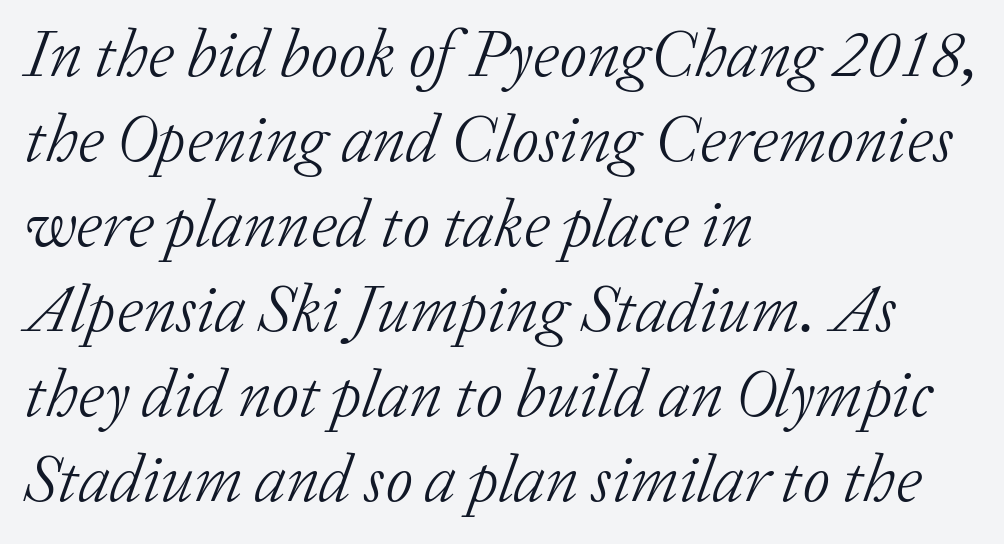
Q: Is the text bold? A: No.
Q: Is the text italic (slanted)? A: Yes, it leans right by about 20 degrees.
Q: Is the typeface a serif or a sans-serif typeface? A: Serif.
Q: Is the text underlined? A: No.
Q: How is the paragraph aligned? A: Left-aligned.
Q: Is the spacing between letters normal or unusually wide? A: Normal.
Q: Is the spacing between lines tight, normal or loose? A: Normal.
Q: Width (condensed, normal, or wide)? A: Normal.
Q: Stroke contrast? A: Low.
Q: x-height? A: Medium.
Q: Monospaced? A: No.
